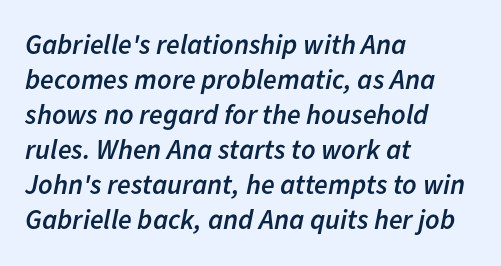
The image shows 28 px semibold type, italic (leaning right); set left-aligned, normal line spacing (1.25x), normal letter spacing, not underlined; low stroke contrast and a medium x-height.
